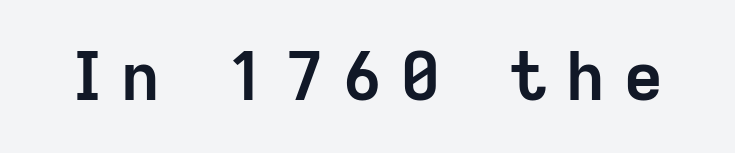
{"serif": "no", "italic": "no", "bold": "yes", "weight": "semibold", "width": "normal", "stroke_contrast": "low", "x_height": "medium", "monospaced": "no", "underline": "no", "letter_spacing": "wide", "letter_spacing_em": 0.29, "glyph_px": 67}
